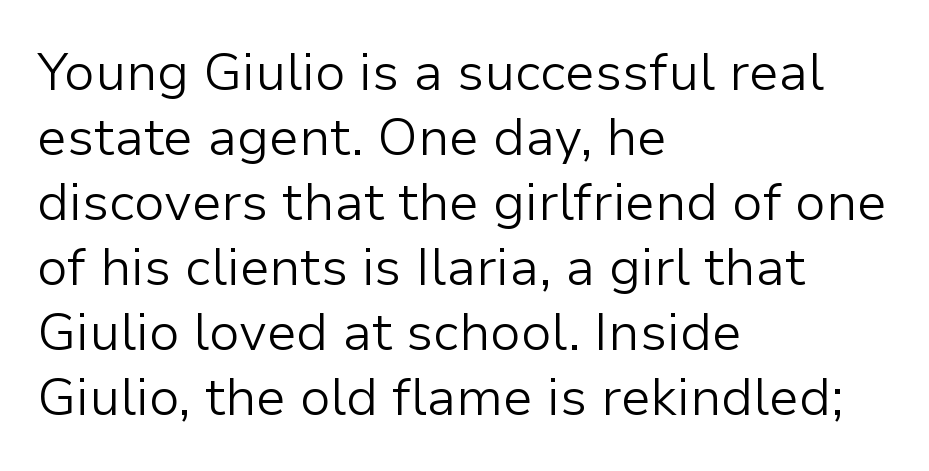
Q: Is the text bold? A: No.
Q: Is the text italic (slanted)? A: No, it is upright.
Q: Is the typeface a serif or a sans-serif typeface? A: Sans-serif.
Q: Is the text underlined? A: No.
Q: How is the paragraph aligned? A: Left-aligned.
Q: Is the spacing between letters normal or unusually wide? A: Normal.
Q: Is the spacing between lines tight, normal or loose? A: Normal.
Q: Width (condensed, normal, or wide)? A: Normal.
Q: Stroke contrast? A: Low.
Q: x-height? A: Medium.
Q: Monospaced? A: No.
